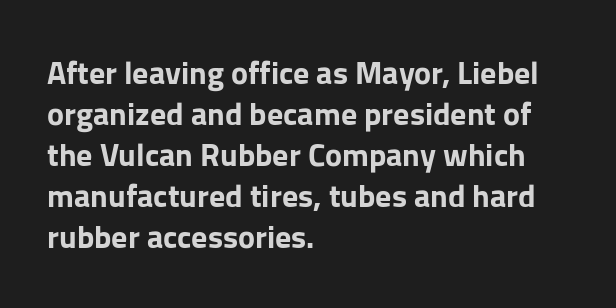
{"serif": "no", "italic": "no", "bold": "yes", "weight": "bold", "width": "normal", "stroke_contrast": "low", "x_height": "medium", "monospaced": "no", "underline": "no", "align": "left", "line_spacing": "normal", "line_spacing_ratio": 1.28, "letter_spacing": "normal", "letter_spacing_em": 0.0, "glyph_px": 32}
